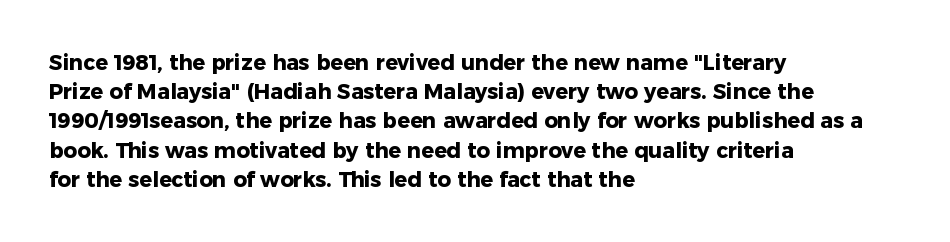
{"italic": "no", "bold": "yes", "underline": "no", "align": "left", "line_spacing": "normal", "line_spacing_ratio": 1.39, "letter_spacing": "normal", "letter_spacing_em": 0.0, "glyph_px": 21}
